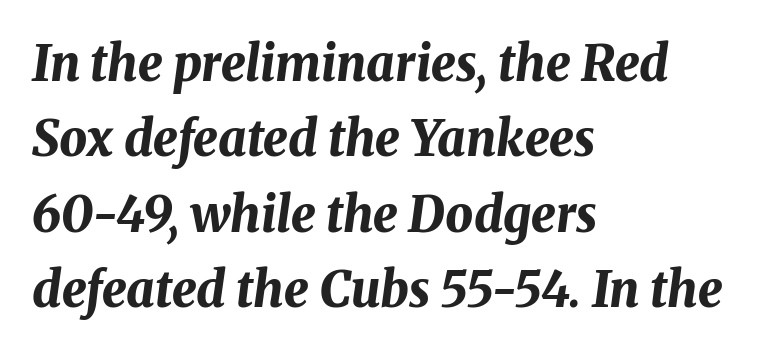
{"italic": "yes", "lean": "right", "slant_degrees": 8, "bold": "yes", "weight": "bold", "width": "normal", "stroke_contrast": "medium", "x_height": "medium", "monospaced": "no", "underline": "no", "align": "left", "line_spacing": "normal", "line_spacing_ratio": 1.54, "letter_spacing": "normal", "letter_spacing_em": 0.0, "glyph_px": 49}
